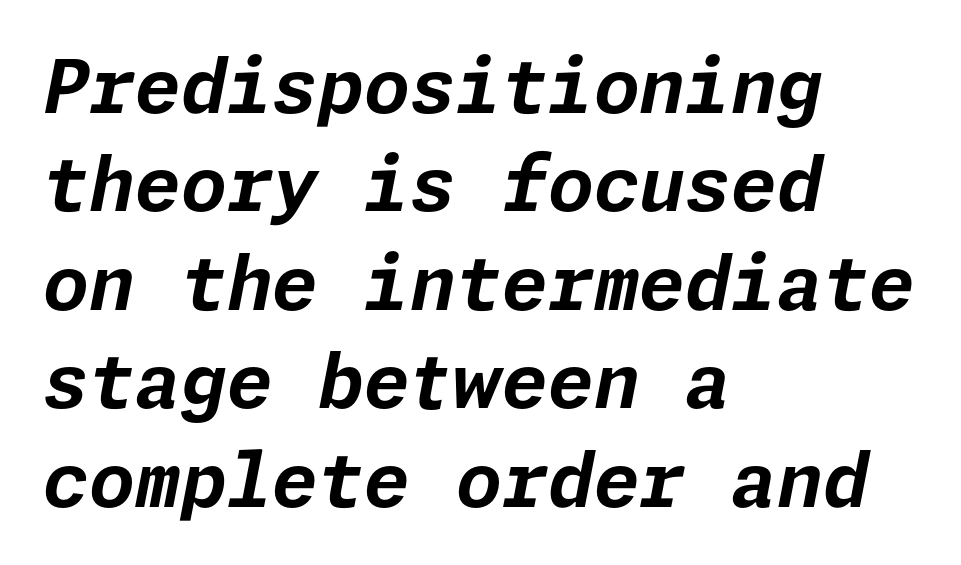
The image shows 74 px bold type, italic (leaning right); set left-aligned, normal line spacing (1.33x), normal letter spacing, not underlined; low stroke contrast and a medium x-height.
